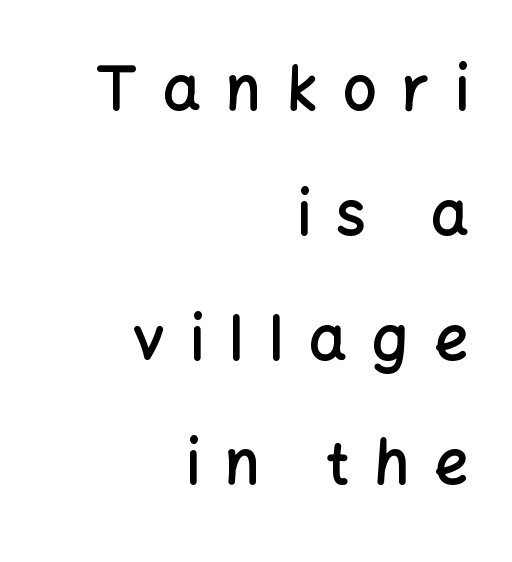
Q: Is the text bold? A: Semi-bold.
Q: Is the text italic (slanted)? A: No, it is upright.
Q: Is the typeface a serif or a sans-serif typeface? A: Sans-serif.
Q: Is the text underlined? A: No.
Q: How is the paragraph aligned? A: Right-aligned.
Q: Is the spacing between letters normal or unusually wide? A: Unusually wide.
Q: Is the spacing between lines tight, normal or loose? A: Loose.
Q: Width (condensed, normal, or wide)? A: Normal.
Q: Stroke contrast? A: Low.
Q: x-height? A: Medium.
Q: Monospaced? A: No.
